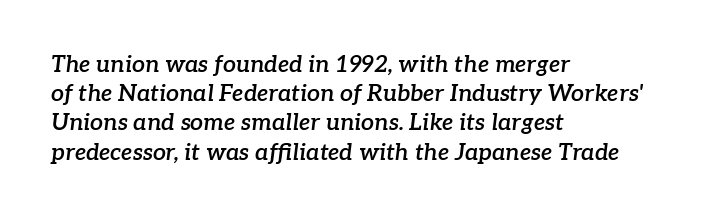
Q: Is the text bold? A: Semi-bold.
Q: Is the text italic (slanted)? A: Yes, it leans right by about 7 degrees.
Q: Is the text underlined? A: No.
Q: How is the paragraph aligned? A: Left-aligned.
Q: Is the spacing between letters normal or unusually wide? A: Normal.
Q: Is the spacing between lines tight, normal or loose? A: Normal.
